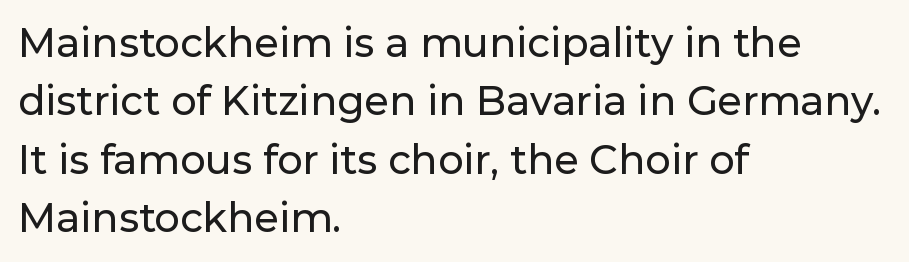
{"serif": "no", "italic": "no", "width": "normal", "stroke_contrast": "low", "x_height": "medium", "monospaced": "no", "underline": "no", "align": "left", "line_spacing": "normal", "line_spacing_ratio": 1.46, "letter_spacing": "normal", "letter_spacing_em": 0.0, "glyph_px": 40}
